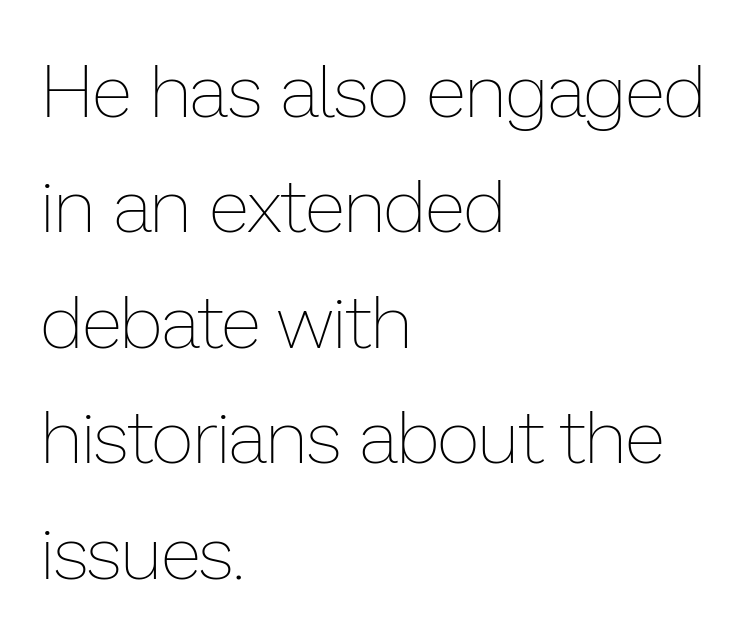
{"italic": "no", "bold": "no", "weight": "thin", "width": "normal", "stroke_contrast": "low", "x_height": "medium", "monospaced": "no", "underline": "no", "align": "left", "line_spacing": "normal", "line_spacing_ratio": 1.56, "letter_spacing": "normal", "letter_spacing_em": 0.0, "glyph_px": 74}
